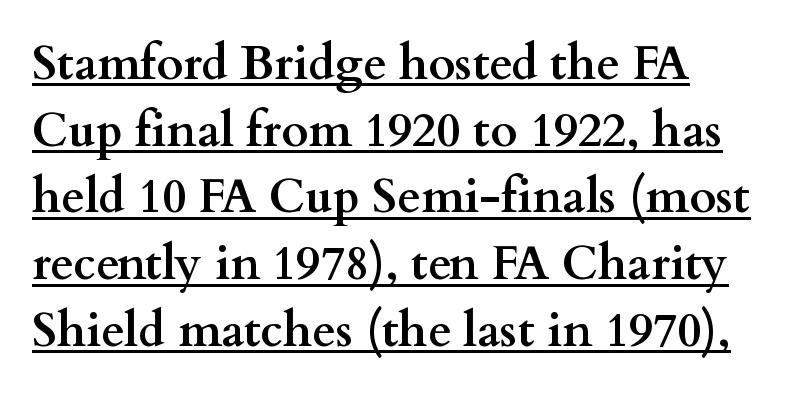
The line-height multiplier appears to be the usual default. Proportional: the letters do not fall into vertical columns. The font family rendered here belongs to the serif group. Tracking here is standard; glyphs follow each other at the usual distance.
